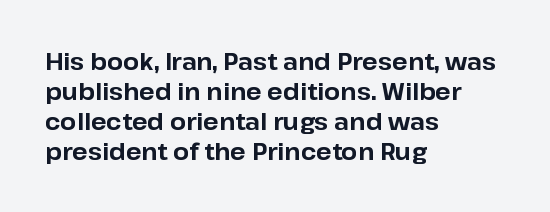
{"italic": "no", "bold": "yes", "underline": "no", "align": "left", "line_spacing": "normal", "line_spacing_ratio": 1.3, "letter_spacing": "normal", "letter_spacing_em": 0.0, "glyph_px": 23}
